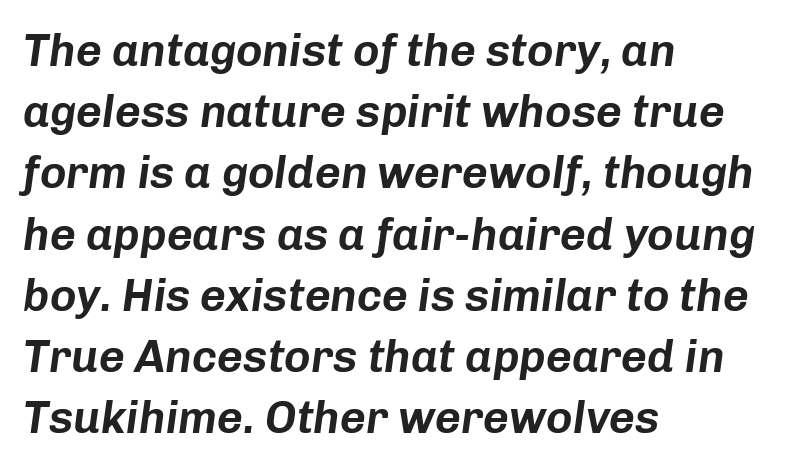
What stands out about the letter spacing? Nothing — it is the standard amount. Is the type slanted? Yes — the strokes lean at a clear angle. How would I describe the line gaps? Plain and ordinary. The area under the type is left untouched. Character widths vary here, with narrow letters taking less room than wide ones. Typeset ragged right — the left edge is the straight one.
